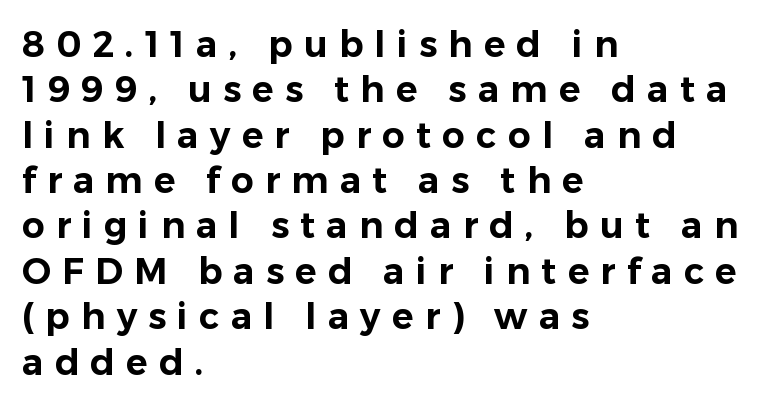
The image shows 36 px sans-serif type, upright; set left-aligned, normal line spacing (1.26x), unusually wide letter spacing (+0.31 em), not underlined; low stroke contrast and a medium x-height.
